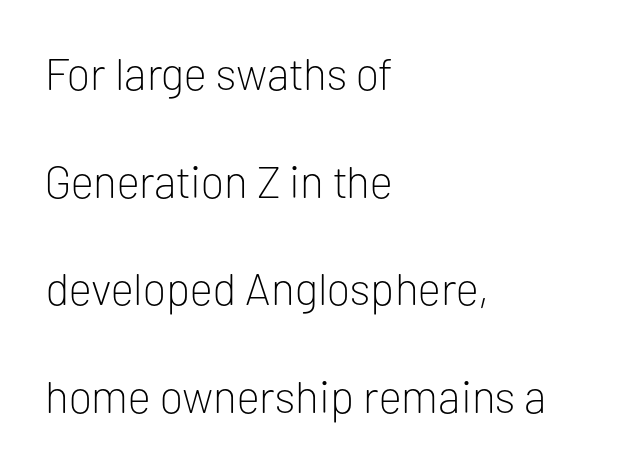
Q: Is the text bold? A: No.
Q: Is the text italic (slanted)? A: No, it is upright.
Q: Is the typeface a serif or a sans-serif typeface? A: Sans-serif.
Q: Is the text underlined? A: No.
Q: How is the paragraph aligned? A: Left-aligned.
Q: Is the spacing between letters normal or unusually wide? A: Normal.
Q: Is the spacing between lines tight, normal or loose? A: Loose.
Q: Width (condensed, normal, or wide)? A: Normal.
Q: Stroke contrast? A: Low.
Q: x-height? A: Medium.
Q: Monospaced? A: No.
